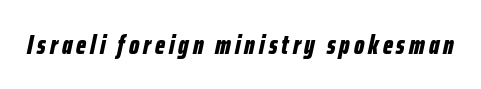
Strokes here are thick enough to call this a true bold. Is the type slanted? Yes — the strokes lean at a clear angle. The baseline area is clear.
